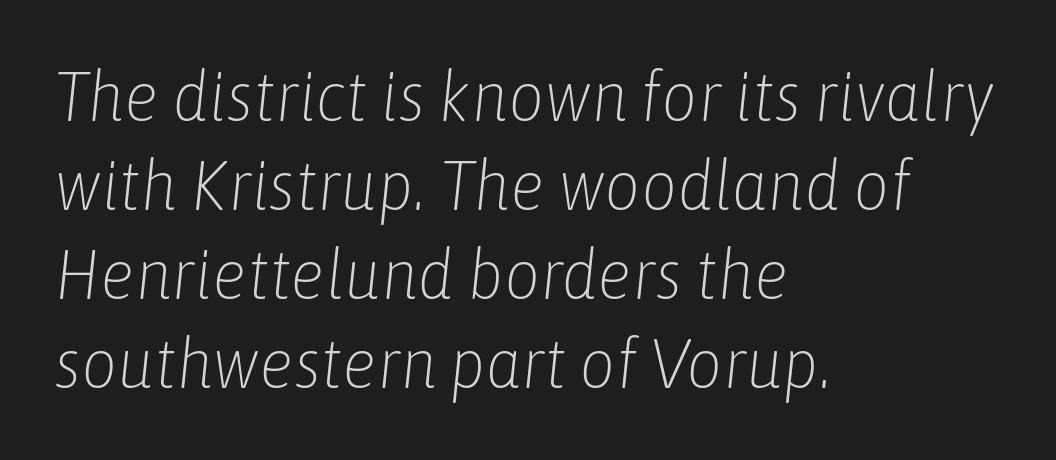
Does the leading feel generous? No, just average. The rendering uses natural spacing where letterforms have individual widths. Slant detected: the letters are inclined. Letters rest on an invisible, unmarked baseline. Unbolded letterforms with no extra heft. Left-aligned paragraph, ragged on the right.
